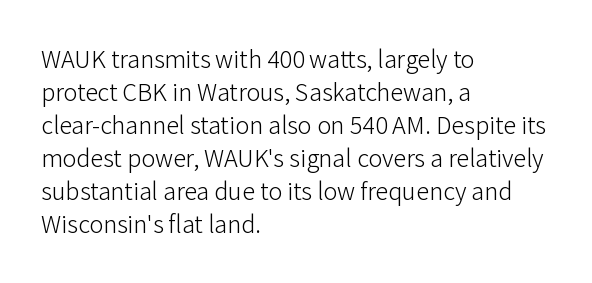
When letters stand straight like this, we call the style roman or upright. These lines sit exactly where default settings would place them. Students, note that the glyphs here touch the page at normal intervals. The passage shown is not bold in any degree. In CSS terms this would be text-align: left. Underlining? Definitely not there.
